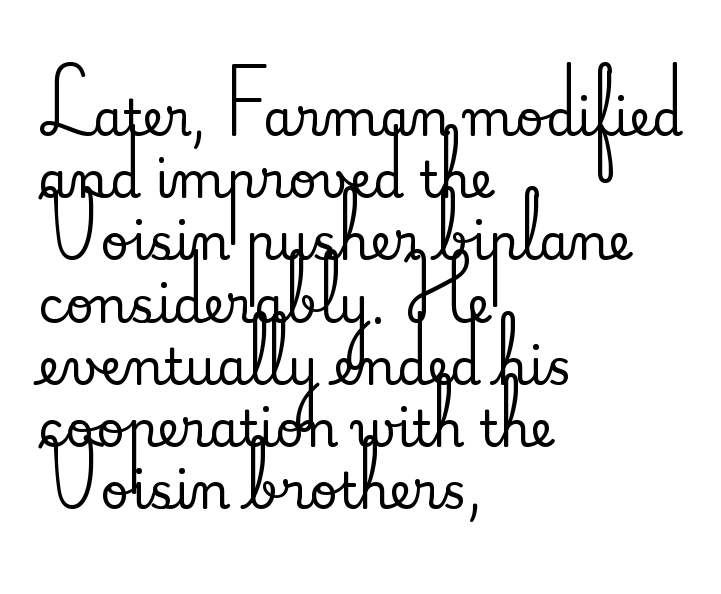
Q: Is the text italic (slanted)? A: No, it is upright.
Q: Is the typeface a serif or a sans-serif typeface? A: Serif.
Q: Is the text underlined? A: No.
Q: How is the paragraph aligned? A: Left-aligned.
Q: Is the spacing between letters normal or unusually wide? A: Normal.
Q: Is the spacing between lines tight, normal or loose? A: Normal.
Q: Width (condensed, normal, or wide)? A: Normal.
Q: Stroke contrast? A: Medium.
Q: x-height? A: Small.
Q: Monospaced? A: No.
